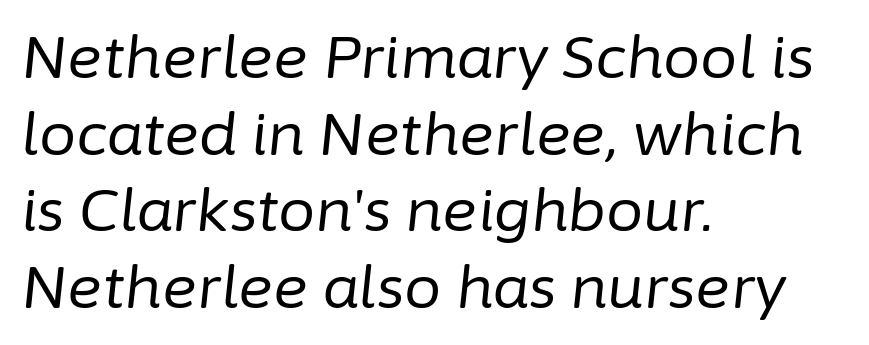
Q: Is the text bold? A: No.
Q: Is the text italic (slanted)? A: Yes, it leans right by about 6 degrees.
Q: Is the text underlined? A: No.
Q: How is the paragraph aligned? A: Left-aligned.
Q: Is the spacing between letters normal or unusually wide? A: Normal.
Q: Is the spacing between lines tight, normal or loose? A: Normal.
Q: Width (condensed, normal, or wide)? A: Normal.
Q: Stroke contrast? A: Low.
Q: x-height? A: Medium.
Q: Monospaced? A: No.
